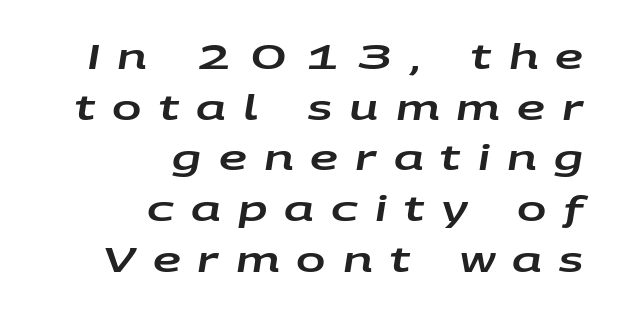
The image shows 35 px wide type, italic (leaning right); set right-aligned, normal line spacing (1.45x), unusually wide letter spacing (+0.49 em), not underlined; low stroke contrast and a large x-height.
